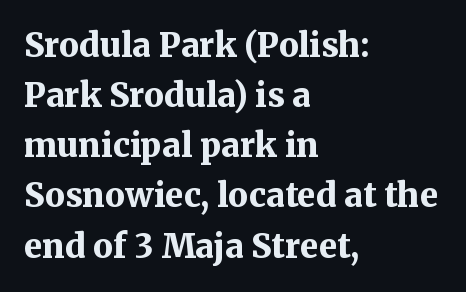
{"serif": "yes", "italic": "no", "bold": "yes", "weight": "bold", "width": "normal", "stroke_contrast": "medium", "x_height": "medium", "monospaced": "no", "underline": "no", "align": "left", "line_spacing": "normal", "line_spacing_ratio": 1.52, "letter_spacing": "normal", "letter_spacing_em": 0.0, "glyph_px": 33}
